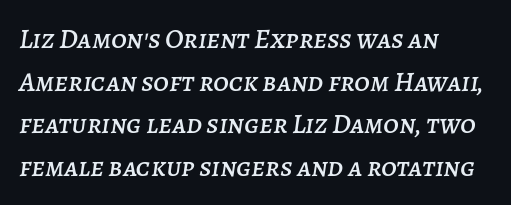
Q: Is the text italic (slanted)? A: Yes, it leans right by about 7 degrees.
Q: Is the text underlined? A: No.
Q: How is the paragraph aligned? A: Left-aligned.
Q: Is the spacing between letters normal or unusually wide? A: Normal.
Q: Is the spacing between lines tight, normal or loose? A: Normal.
Q: Width (condensed, normal, or wide)? A: Normal.
Q: Stroke contrast? A: Low.
Q: x-height? A: Large.
Q: Monospaced? A: No.
